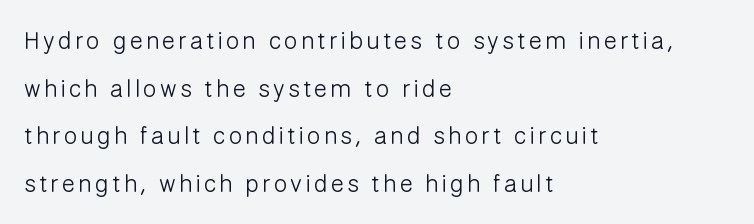
What's the leading like? Stretched, with rows far apart. No letter is thick-stroked: the sample isn't bold. A roman cut, with each character standing at attention. All the whitespace from short lines collects on the right. Clear beneath every line of the passage.
